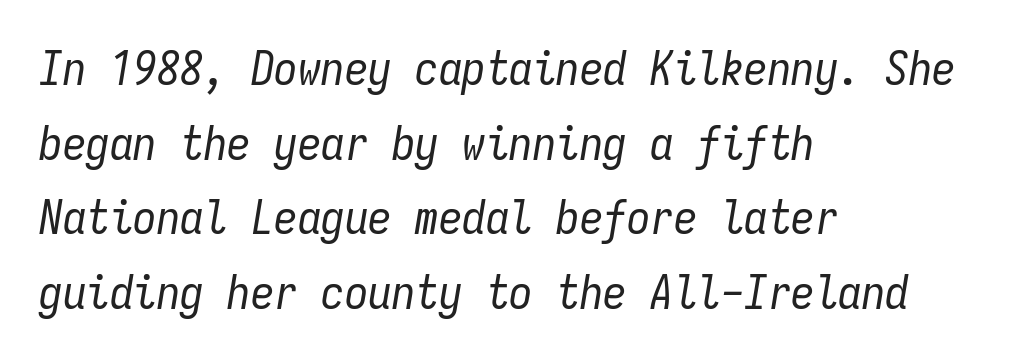
What stands out about the letter spacing? Nothing — it is the standard amount. The passage shown is not underscored anywhere. Here the designer chose a console-style face with uniform glyph widths. Line starts are locked; line ends wander. How would I describe the line gaps? Plain and ordinary. The font is comparable to plain body text, perhaps lighter.
